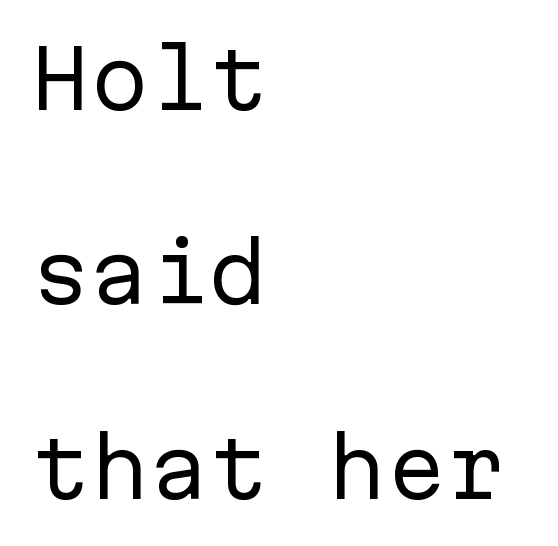
The image shows 79 px regular-weight sans-serif type, upright, monospaced; set left-aligned, loose line spacing (2.46x), normal letter spacing, not underlined; low stroke contrast and a medium x-height.
